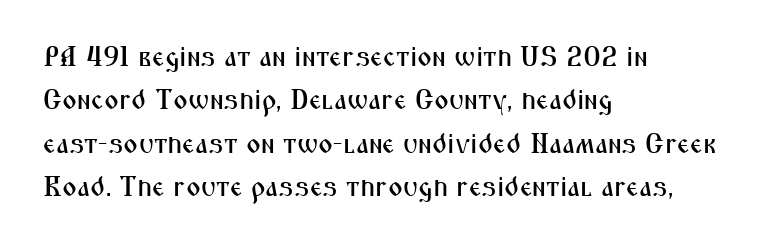
Q: Is the text italic (slanted)? A: No, it is upright.
Q: Is the typeface a serif or a sans-serif typeface? A: Sans-serif.
Q: Is the text underlined? A: No.
Q: How is the paragraph aligned? A: Left-aligned.
Q: Is the spacing between letters normal or unusually wide? A: Normal.
Q: Is the spacing between lines tight, normal or loose? A: Normal.
Q: Width (condensed, normal, or wide)? A: Condensed.
Q: Stroke contrast? A: Medium.
Q: x-height? A: Medium.
Q: Monospaced? A: No.
